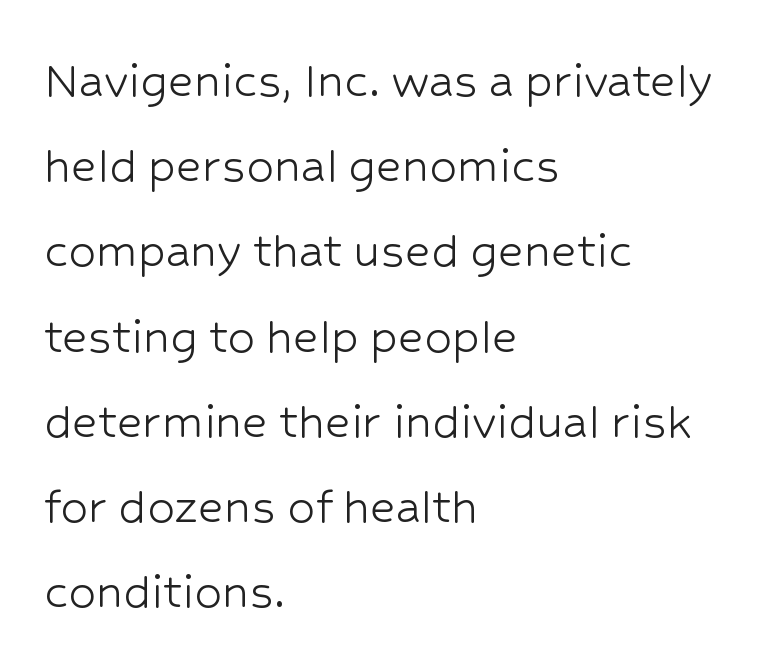
Note: no serifs on the glyphs. Descenders are the only things crossing below the line. Tracking here is standard; glyphs follow each other at the usual distance. Quick note: interline space is typical. The setting favours the left margin, as ordinary paragraphs usually do. The letterforms sit at book weight or below.
